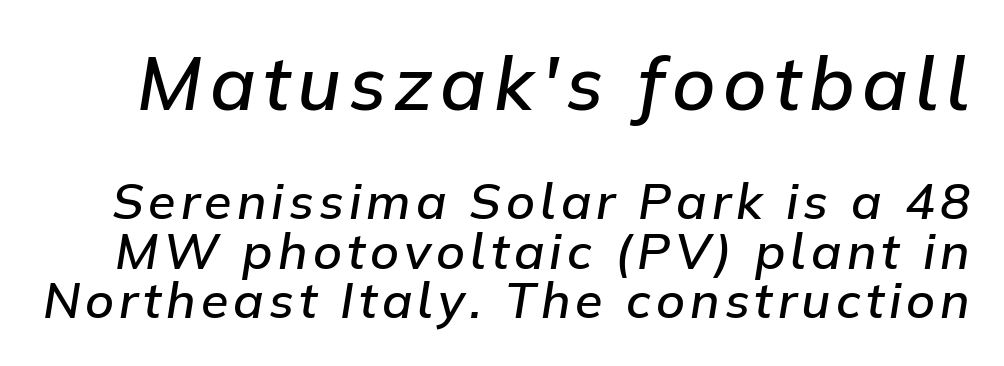
The image shows 75 px semibold type, italic (leaning right); set tight line spacing (0.99x), not underlined; the first (top) block is 1.5x larger; low stroke contrast and a medium x-height.
